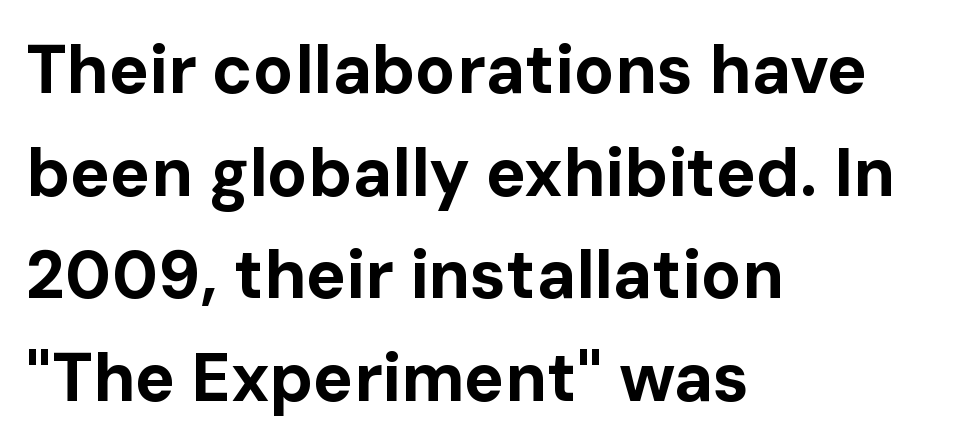
Q: Is the text bold? A: Yes.
Q: Is the text italic (slanted)? A: No, it is upright.
Q: Is the typeface a serif or a sans-serif typeface? A: Sans-serif.
Q: Is the text underlined? A: No.
Q: How is the paragraph aligned? A: Left-aligned.
Q: Is the spacing between letters normal or unusually wide? A: Normal.
Q: Is the spacing between lines tight, normal or loose? A: Normal.
Q: Width (condensed, normal, or wide)? A: Normal.
Q: Stroke contrast? A: Low.
Q: x-height? A: Medium.
Q: Monospaced? A: No.
